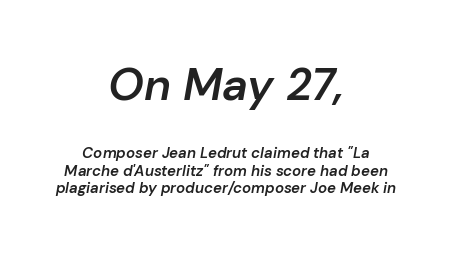
{"italic": "yes", "lean": "right", "slant_degrees": 10, "bold": "semi", "weight": "semibold", "width": "normal", "stroke_contrast": "low", "x_height": "medium", "monospaced": "no", "underline": "no", "align": "center", "line_spacing_ratio": 1.16, "letter_spacing": "normal", "letter_spacing_em": 0.0, "larger_block": "first", "size_ratio": 3.0, "glyph_px": 45}
